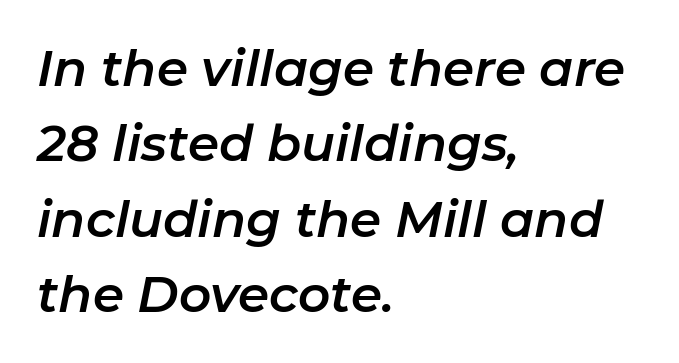
{"italic": "yes", "lean": "right", "slant_degrees": 11, "width": "normal", "stroke_contrast": "low", "x_height": "medium", "monospaced": "no", "underline": "no", "align": "left", "line_spacing": "normal", "line_spacing_ratio": 1.51, "letter_spacing": "normal", "letter_spacing_em": 0.0, "glyph_px": 50}
